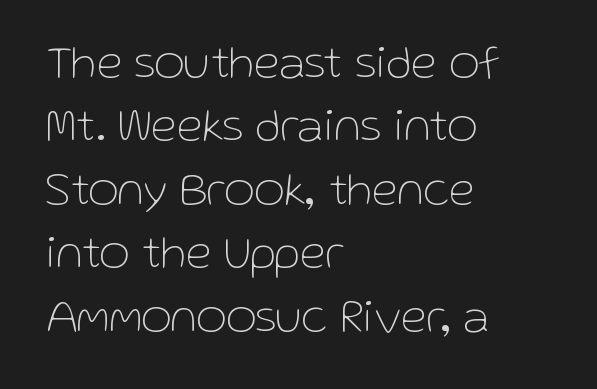
The image shows 47 px thin sans-serif type, upright; set left-aligned, normal line spacing (1.35x), normal letter spacing, not underlined; low stroke contrast and a medium x-height.
